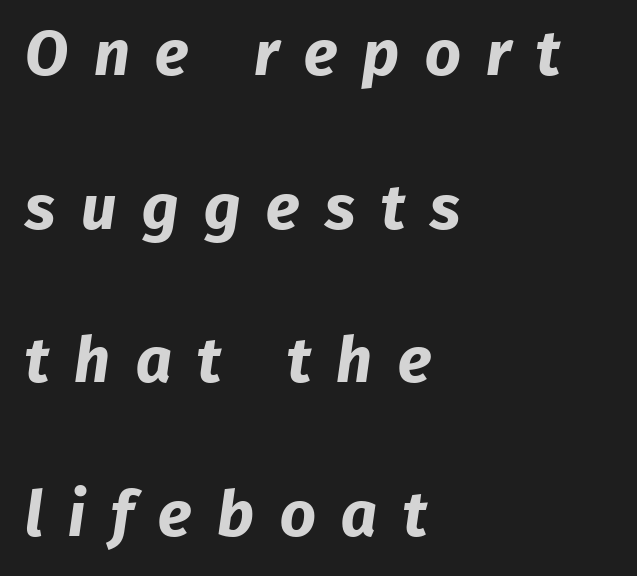
{"serif": "no", "bold": "yes", "weight": "bold", "width": "normal", "stroke_contrast": "low", "x_height": "medium", "monospaced": "no", "underline": "no", "align": "left", "line_spacing": "loose", "line_spacing_ratio": 2.44, "letter_spacing": "wide", "letter_spacing_em": 0.4, "glyph_px": 63}
